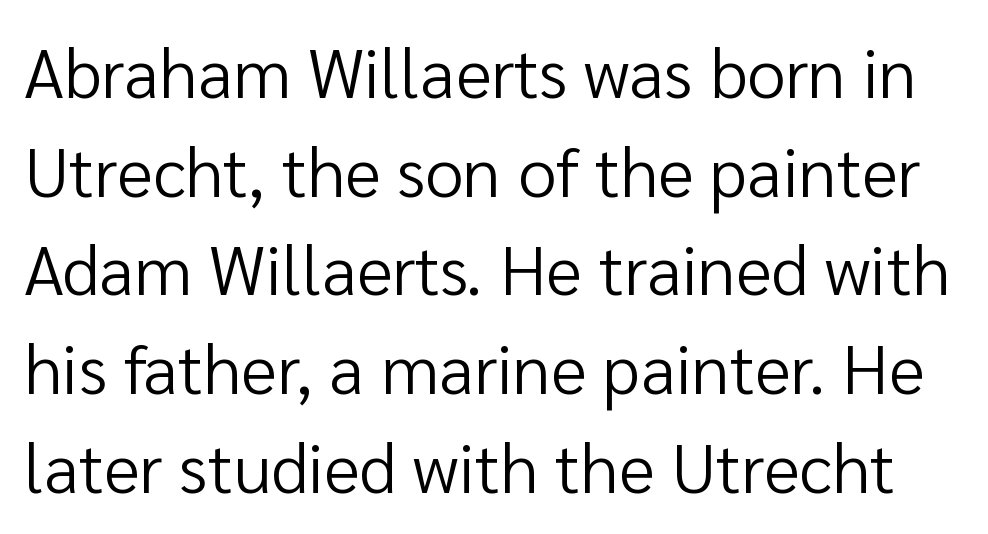
The specimen reads as upright at a glance. Serif or sans? Sans — the stroke terminals are bare. The face used here is rendered with its standard letterfit. Only glyphs here, with clear space below each row.
